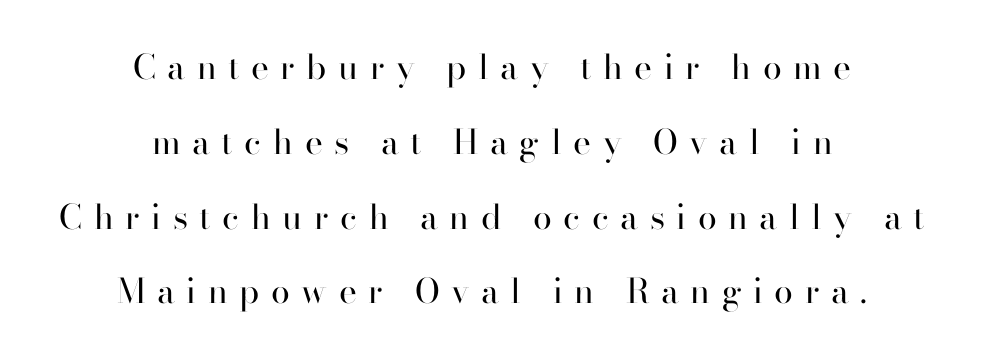
Q: Is the text bold? A: No.
Q: Is the text italic (slanted)? A: No, it is upright.
Q: Is the typeface a serif or a sans-serif typeface? A: Serif.
Q: Is the text underlined? A: No.
Q: How is the paragraph aligned? A: Centered.
Q: Is the spacing between letters normal or unusually wide? A: Unusually wide.
Q: Is the spacing between lines tight, normal or loose? A: Loose.
Q: Width (condensed, normal, or wide)? A: Normal.
Q: Stroke contrast? A: High.
Q: x-height? A: Small.
Q: Monospaced? A: No.
